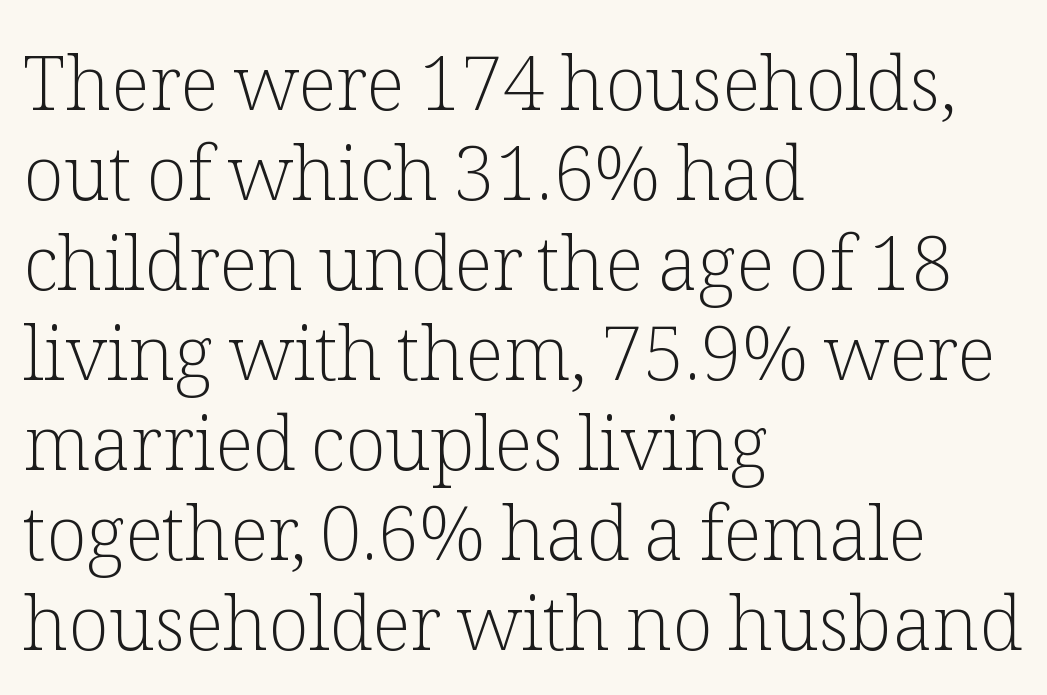
{"serif": "yes", "italic": "no", "bold": "no", "weight": "light", "width": "normal", "stroke_contrast": "low", "x_height": "medium", "monospaced": "no", "underline": "no", "align": "left", "line_spacing_ratio": 1.2, "letter_spacing": "normal", "letter_spacing_em": 0.0, "glyph_px": 75}
